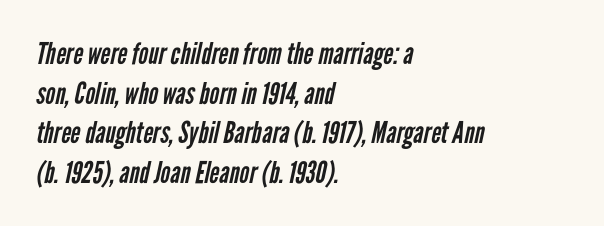
The image shows 30 px regular-weight, condensed sans-serif type; set left-aligned, normal line spacing (1.32x), normal letter spacing, not underlined; low stroke contrast and a medium x-height.
